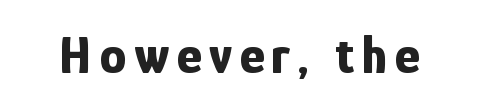
Style check: upright. Does the type have serifs? No, each stem ends abruptly. The area under the type is left untouched. Typesetter's note: full bold, strokes at maximum text heaviness.
